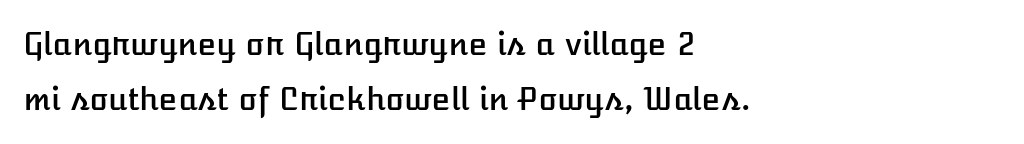
This sample is left-justified, so line endings fall wherever the words run out. A typesetter would call this proportional, since set widths differ per character. This sample uses plain, unmodified letter spacing. The letters stand straight up with perfectly vertical stems. Only glyphs here, with clear space below each row.
